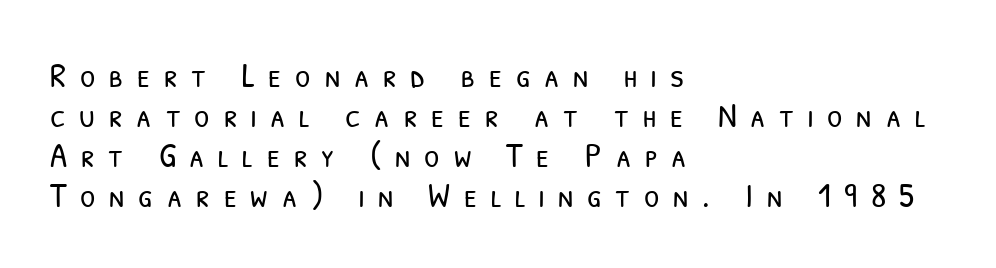
{"serif": "no", "bold": "no", "weight": "light", "width": "condensed", "stroke_contrast": "low", "x_height": "medium", "monospaced": "no", "underline": "no", "align": "left", "line_spacing": "tight", "line_spacing_ratio": 1.14, "letter_spacing": "wide", "letter_spacing_em": 0.39, "glyph_px": 35}
